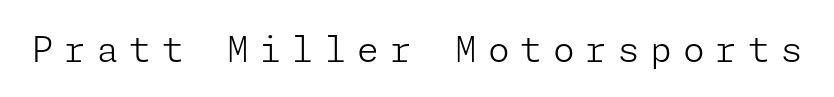
The image shows 35 px light sans-serif type, upright; set unusually wide letter spacing (+0.31 em), not underlined; low stroke contrast and a medium x-height.
